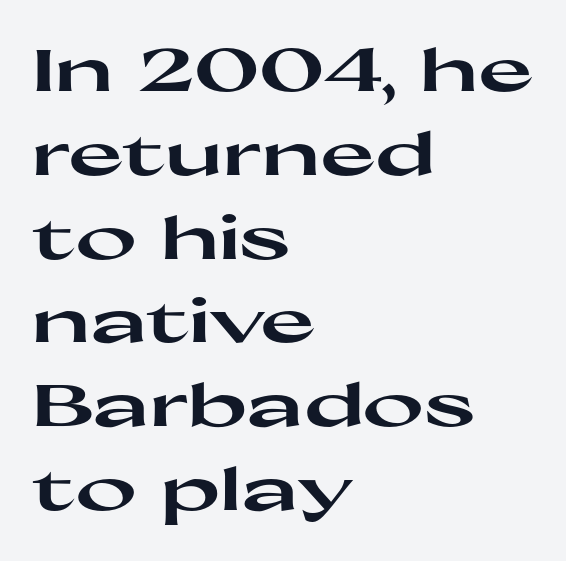
Does the copy run flush right? No — it runs flush left. Decoration check: the copy has no underline. On the weight axis this lands at bold, roughly 700. Posture: vertical.
